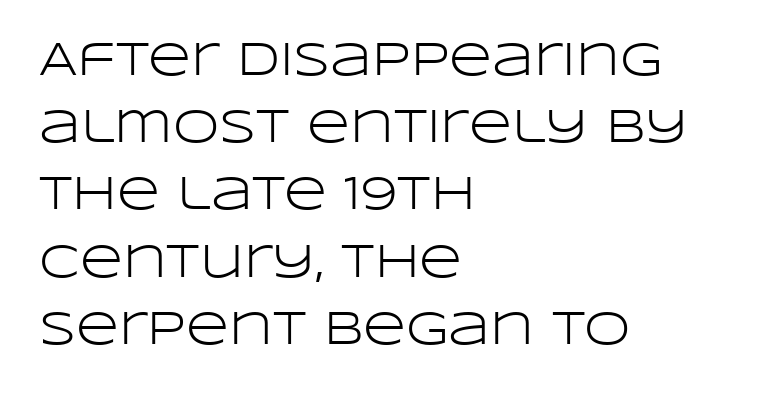
The vertical gap from one line to the next is medium. Standard letterfit; no display-style spreading of the glyphs. Characters remain perfectly vertical along every line. Stems and bowls with no extra thickness — not bold. The typeface chosen for these lines omits serifs.
